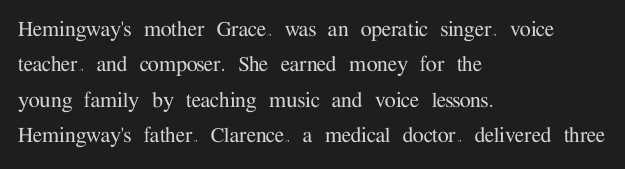
The line texture is even and compact thanks to regular tracking. Glance below the letters and you will spot only blank space. It's the straight-up-and-down kind of type. Each line starts at the same left margin while the right side varies. Reading down the column, the eye jumps a familiar distance to each next line.
